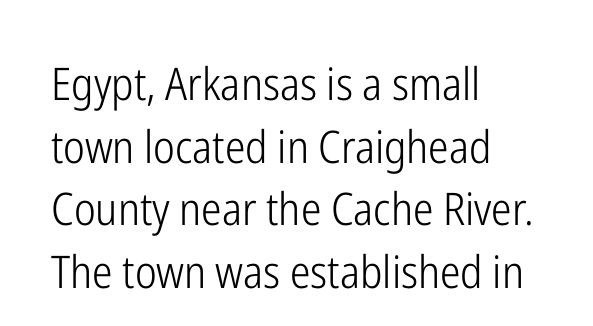
Does the type have serifs? No, each stem ends abruptly. The lettering stays uniformly vertical, giving the passage a roman look. The gaps between neighbouring characters are ordinary and unremarkable. Rows of type keep a routine distance in the vertical direction. Only glyphs here, with clear space below each row.
